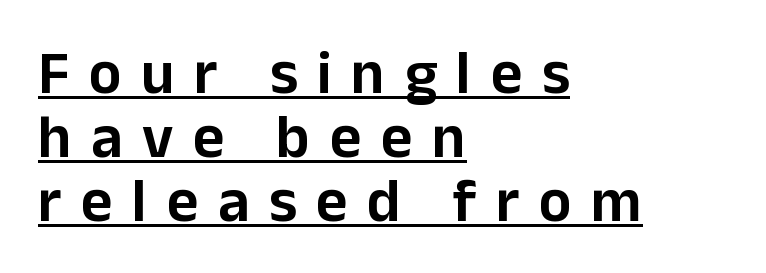
Q: Is the text italic (slanted)? A: No, it is upright.
Q: Is the typeface a serif or a sans-serif typeface? A: Sans-serif.
Q: Is the text underlined? A: Yes.
Q: How is the paragraph aligned? A: Left-aligned.
Q: Is the spacing between letters normal or unusually wide? A: Unusually wide.
Q: Is the spacing between lines tight, normal or loose? A: Tight.
Q: Width (condensed, normal, or wide)? A: Normal.
Q: Stroke contrast? A: Low.
Q: x-height? A: Medium.
Q: Monospaced? A: No.
